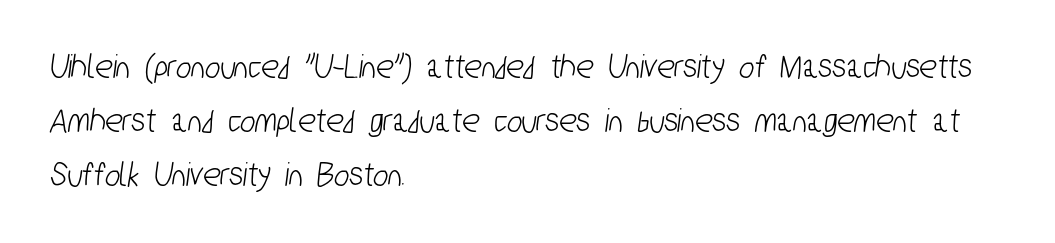
{"serif": "no", "width": "condensed", "stroke_contrast": "low", "x_height": "medium", "monospaced": "no", "underline": "no", "align": "left", "line_spacing": "normal", "line_spacing_ratio": 1.5, "letter_spacing": "normal", "letter_spacing_em": 0.0, "glyph_px": 36}
